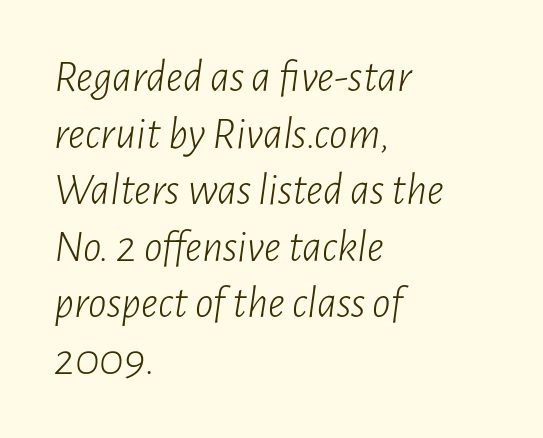
Q: Is the text bold? A: No.
Q: Is the text italic (slanted)? A: Yes, it leans right by about 7 degrees.
Q: Is the text underlined? A: No.
Q: How is the paragraph aligned? A: Left-aligned.
Q: Is the spacing between letters normal or unusually wide? A: Normal.
Q: Width (condensed, normal, or wide)? A: Condensed.
Q: Stroke contrast? A: Low.
Q: x-height? A: Medium.
Q: Monospaced? A: No.
